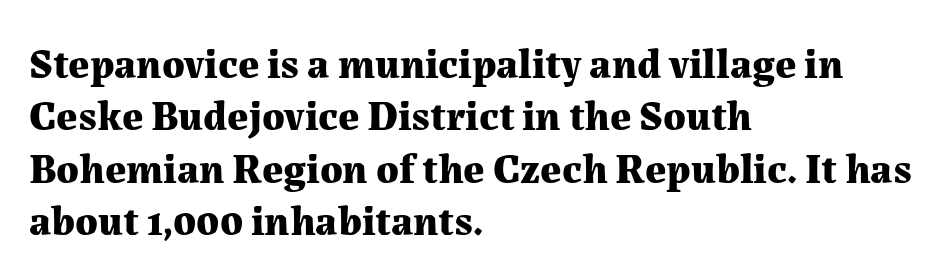
Q: Is the text bold? A: Yes.
Q: Is the text italic (slanted)? A: No, it is upright.
Q: Is the typeface a serif or a sans-serif typeface? A: Serif.
Q: Is the text underlined? A: No.
Q: How is the paragraph aligned? A: Left-aligned.
Q: Is the spacing between letters normal or unusually wide? A: Normal.
Q: Is the spacing between lines tight, normal or loose? A: Normal.
Q: Width (condensed, normal, or wide)? A: Normal.
Q: Stroke contrast? A: Medium.
Q: x-height? A: Medium.
Q: Monospaced? A: No.
